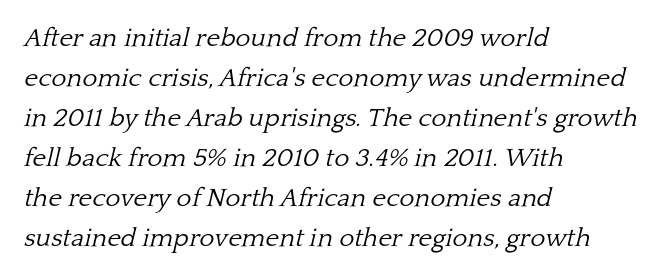
Weight: in the light-to-regular range. The typography opts for an oblique posture over an upright one. These lines sit exactly where default settings would place them. Short note: letters normally spaced. The area under the type is left untouched. Teacher's note: observe the even left margin — that is flush-left alignment.
